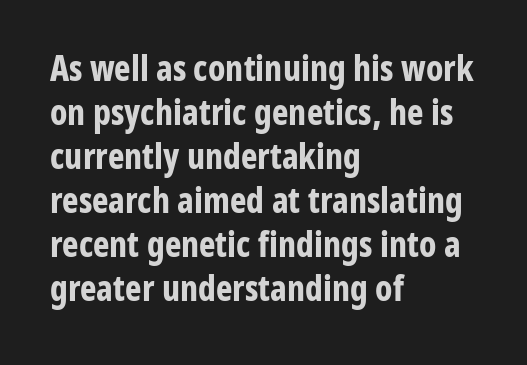
Q: Is the text bold? A: Yes.
Q: Is the text italic (slanted)? A: No, it is upright.
Q: Is the typeface a serif or a sans-serif typeface? A: Sans-serif.
Q: Is the text underlined? A: No.
Q: How is the paragraph aligned? A: Left-aligned.
Q: Is the spacing between letters normal or unusually wide? A: Normal.
Q: Is the spacing between lines tight, normal or loose? A: Normal.
Q: Width (condensed, normal, or wide)? A: Condensed.
Q: Stroke contrast? A: Low.
Q: x-height? A: Medium.
Q: Monospaced? A: No.
